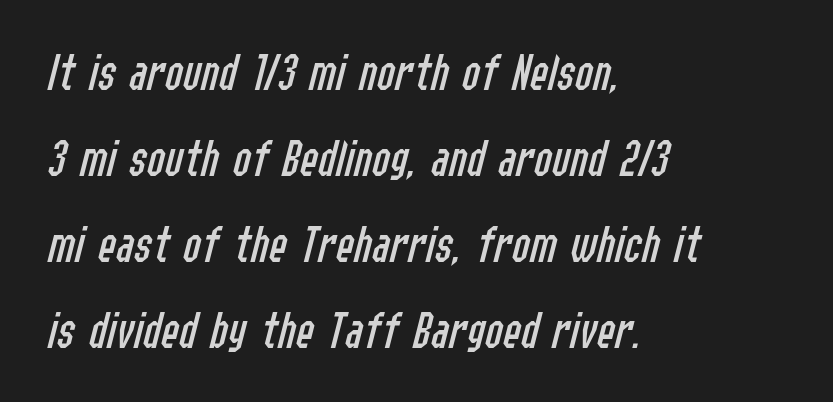
The image shows 54 px regular-weight, condensed type, italic (leaning right); set left-aligned, normal line spacing (1.59x), normal letter spacing, not underlined; low stroke contrast and a medium x-height.
